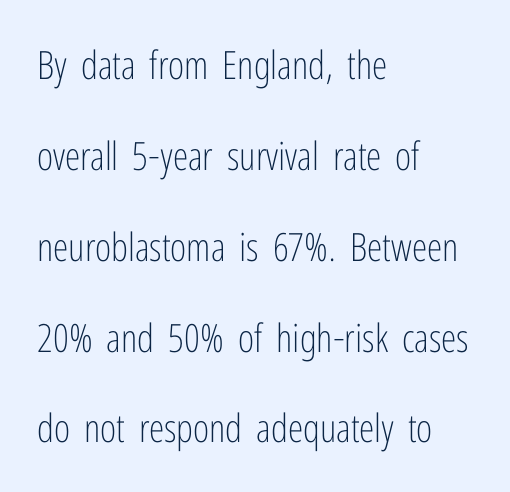
The image shows 39 px light, condensed sans-serif type, upright; set left-aligned, loose line spacing (2.33x), normal letter spacing, not underlined; low stroke contrast and a medium x-height.
